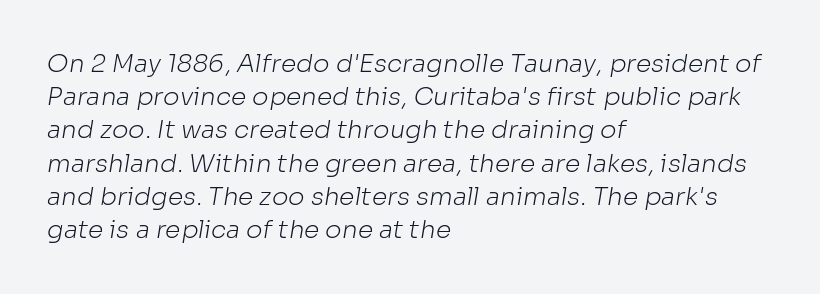
What stands out about the letter spacing? Nothing — it is the standard amount. Normally led — the rows are evenly, conventionally spaced. A student would call this left alignment; a typographer would say flush left, rag right. Check under the words: just untouched page. Think standard paragraph weight, or any step lighter than that.
